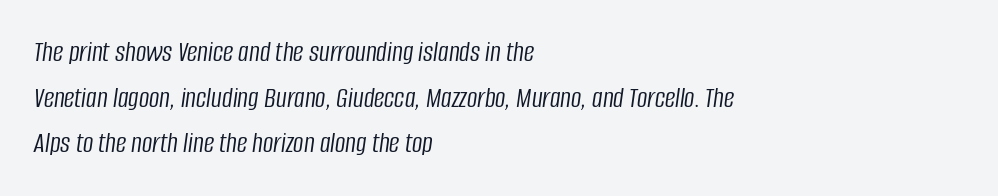
You could not count columns in this text — the font is proportionally spaced. Students, observe: this is what conventionally led text looks like. Tall strokes in this sample are angled rather than plumb. Unmarked baselines from the first word to the last.
